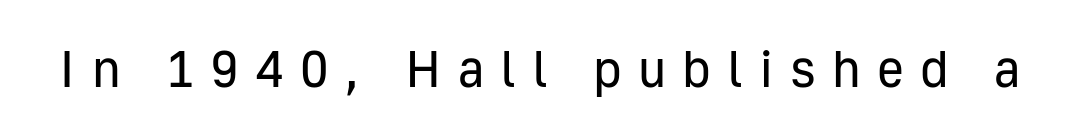
The image shows 52 px regular-weight sans-serif type, upright; set unusually wide letter spacing (+0.31 em), not underlined; low stroke contrast and a medium x-height.
